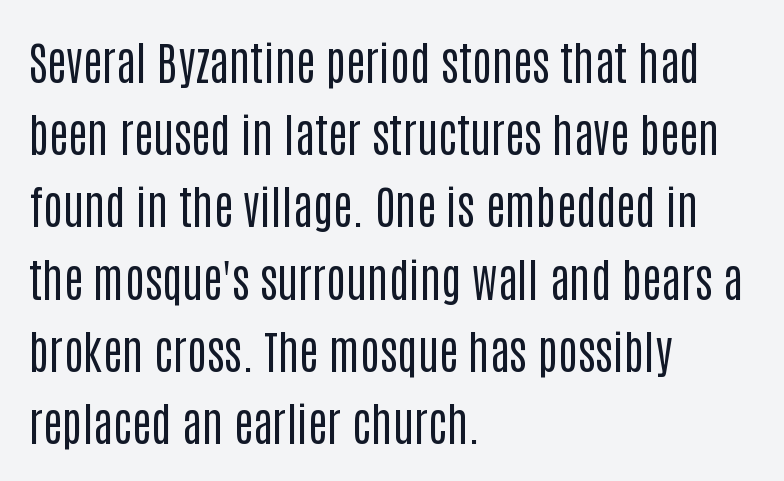
Does the leading feel generous? No, just average. These lines are rendered in a variable-pitch font. Unlike a traditional serif, this face leaves its strokes unadorned. These lines are set flush left with a ragged right edge. Short note: letters normally spaced.
